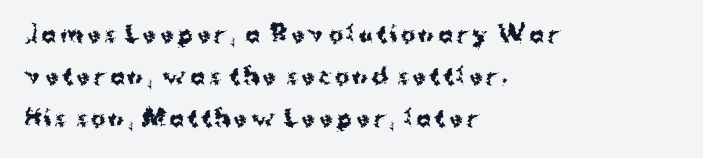
The image shows 22 px bold type, upright; set left-aligned, loose line spacing (1.91x), not underlined.
